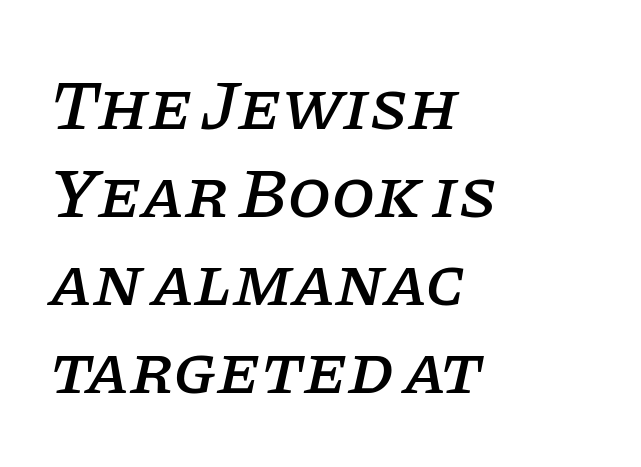
{"serif": "yes", "italic": "yes", "lean": "right", "slant_degrees": 11, "width": "normal", "stroke_contrast": "low", "x_height": "large", "monospaced": "no", "underline": "no", "align": "left", "line_spacing_ratio": 1.24, "letter_spacing": "normal", "letter_spacing_em": 0.0, "glyph_px": 71}
